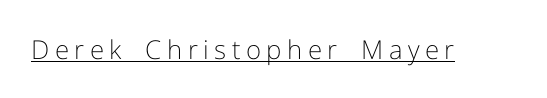
The image shows 26 px text type, upright; set unusually wide letter spacing (+0.21 em), underlined.
